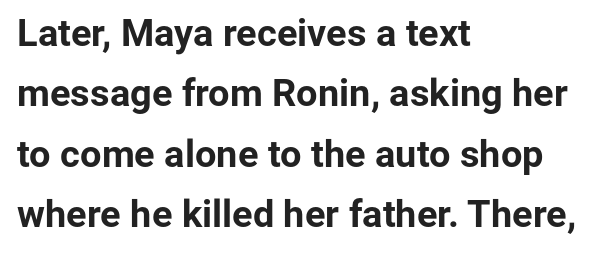
Q: Is the text bold? A: Yes.
Q: Is the text italic (slanted)? A: No, it is upright.
Q: Is the typeface a serif or a sans-serif typeface? A: Sans-serif.
Q: Is the text underlined? A: No.
Q: How is the paragraph aligned? A: Left-aligned.
Q: Is the spacing between letters normal or unusually wide? A: Normal.
Q: Is the spacing between lines tight, normal or loose? A: Normal.
Q: Width (condensed, normal, or wide)? A: Normal.
Q: Stroke contrast? A: Low.
Q: x-height? A: Medium.
Q: Monospaced? A: No.
